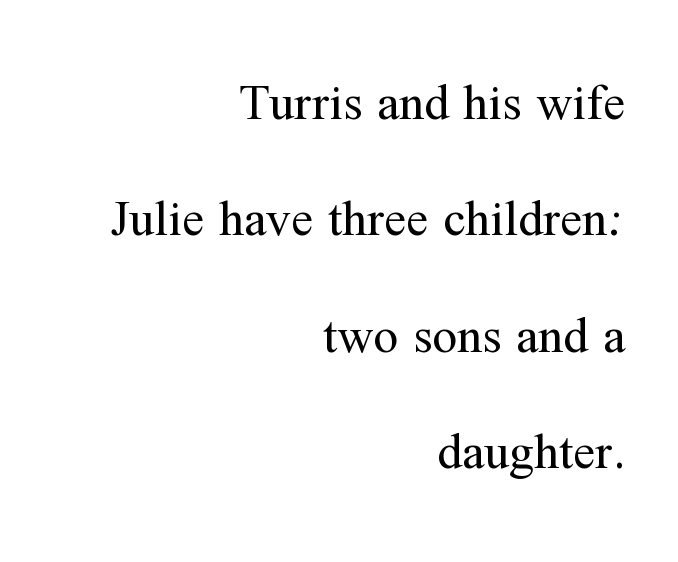
Is this a fixed-width face? No — the glyphs have proportional, varying widths. Students, note that the glyphs here touch the page at normal intervals. Look at the bottom of the vertical strokes: they flare into serifs here. Letters have the restrained weight of plain body copy at most. Check the space under the baseline: it is left empty.
